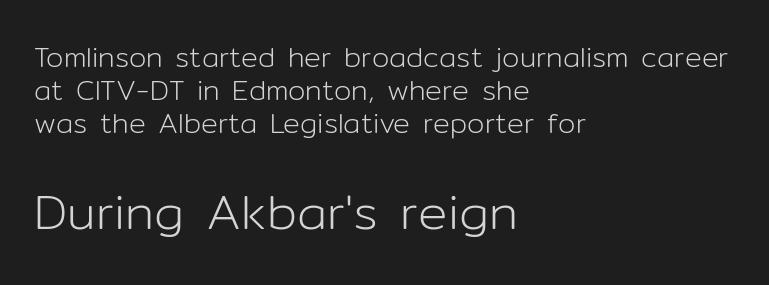
{"serif": "no", "italic": "no", "bold": "no", "weight": "light", "width": "normal", "stroke_contrast": "low", "x_height": "medium", "monospaced": "no", "underline": "no", "align": "left", "line_spacing_ratio": 1.18, "letter_spacing": "normal", "letter_spacing_em": 0.0, "larger_block": "second", "size_ratio": 1.75, "glyph_px": 49}
